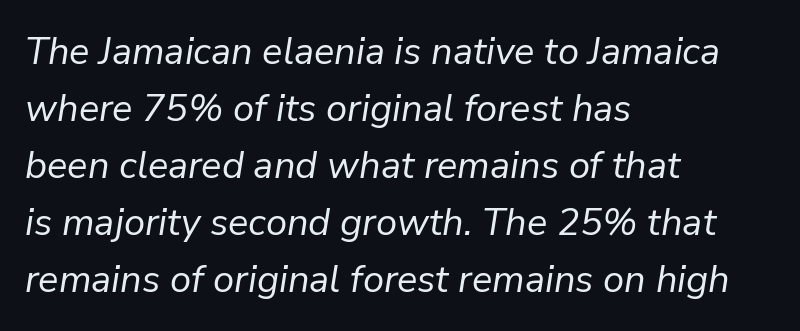
Q: Is the text bold? A: No.
Q: Is the text italic (slanted)? A: Yes, it leans right by about 9 degrees.
Q: Is the text underlined? A: No.
Q: How is the paragraph aligned? A: Left-aligned.
Q: Is the spacing between letters normal or unusually wide? A: Normal.
Q: Is the spacing between lines tight, normal or loose? A: Normal.
Q: Width (condensed, normal, or wide)? A: Normal.
Q: Stroke contrast? A: Low.
Q: x-height? A: Medium.
Q: Monospaced? A: No.
